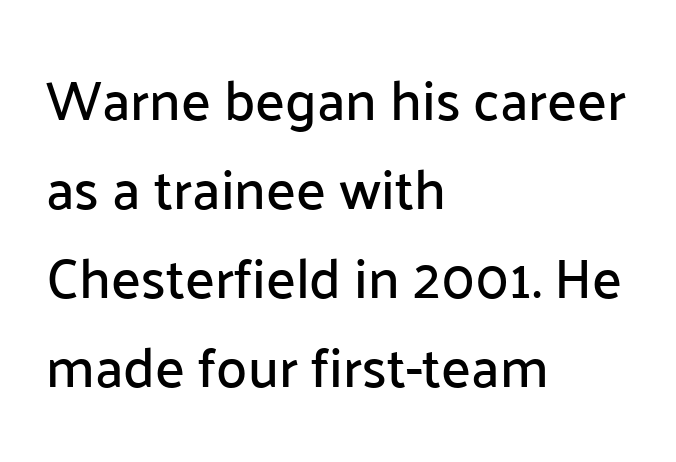
The image shows 56 px sans-serif type, upright; set left-aligned, normal line spacing (1.59x), normal letter spacing, not underlined; low stroke contrast and a medium x-height.
